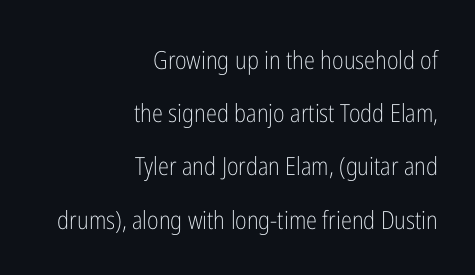
{"italic": "no", "bold": "no", "underline": "no", "align": "right", "line_spacing": "loose", "line_spacing_ratio": 2.13, "letter_spacing": "normal", "letter_spacing_em": 0.0, "glyph_px": 25}
